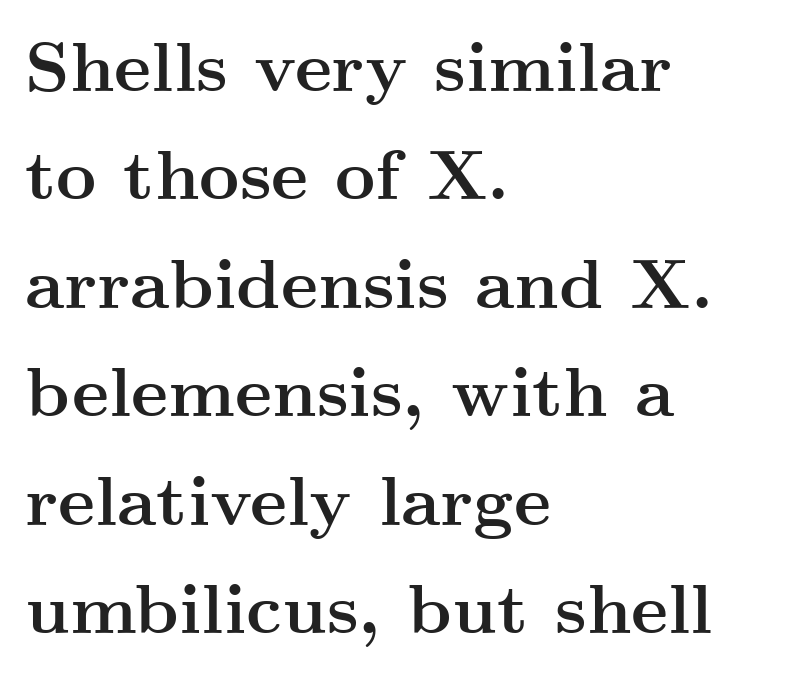
The image shows 70 px semibold, wide serif type, upright; set left-aligned, normal line spacing (1.55x), normal letter spacing, not underlined; medium stroke contrast and a small x-height.
